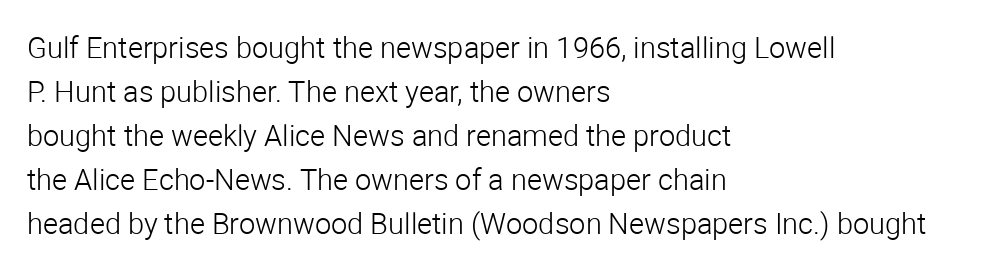
The image shows 29 px light sans-serif type, upright; set left-aligned, normal line spacing (1.52x), normal letter spacing, not underlined; low stroke contrast and a medium x-height.
